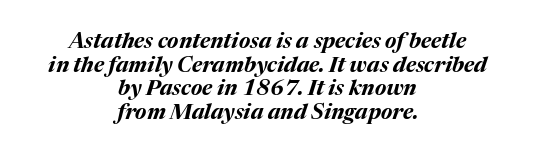
Q: Is the text bold? A: Yes.
Q: Is the text italic (slanted)? A: Yes, it leans right by about 17 degrees.
Q: Is the text underlined? A: No.
Q: How is the paragraph aligned? A: Centered.
Q: Is the spacing between letters normal or unusually wide? A: Normal.
Q: Is the spacing between lines tight, normal or loose? A: Tight.
